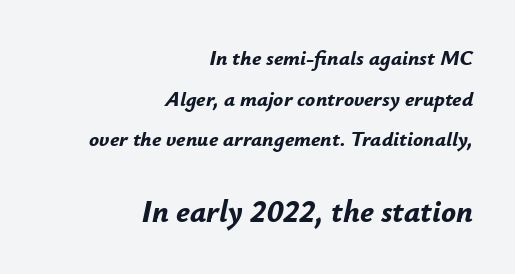
Of the two passages, the one underneath uses the larger point size. The rendering applies a slant to the glyphs. This rendering uses right alignment, leaving the left contour irregular. Nothing unusual about the tracking: characters are spaced as the font intends. Widely set lines give the paragraph a tall, airy silhouette. Chunky letters — that's bold for sure.
